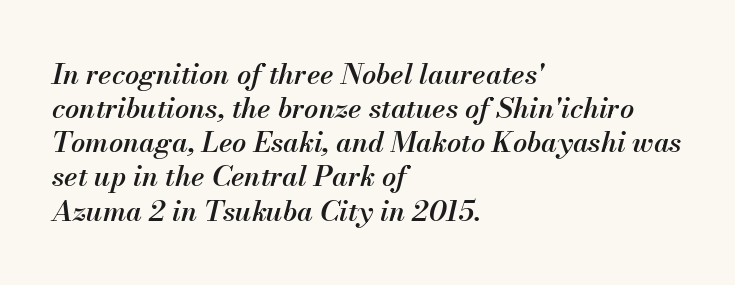
{"italic": "yes", "lean": "right", "slant_degrees": 13, "bold": "semi", "weight": "semibold", "width": "normal", "stroke_contrast": "medium", "x_height": "small", "monospaced": "no", "underline": "no", "align": "left", "line_spacing_ratio": 1.22, "letter_spacing": "normal", "letter_spacing_em": 0.0, "glyph_px": 28}
